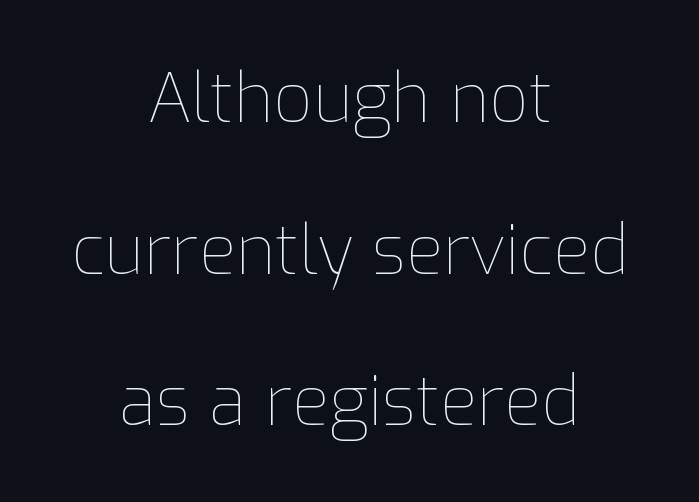
A typesetter would call this proportional, since set widths differ per character. Think standard paragraph weight, or any step lighter than that. Alignment: centered. The block of text is sparse from top to bottom, with ample space between rows. Characters follow at the spacing the type designer built in.
